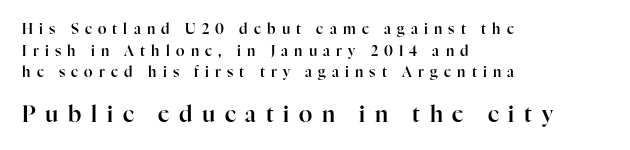
Here the glyphs are tracked loosely, breaking word shapes into spaced letters. The rendering uses a moderate line-height, typical for paragraphs. All the whitespace from short lines collects on the right. You can tell it's not italic because the verticals are truly vertical.
